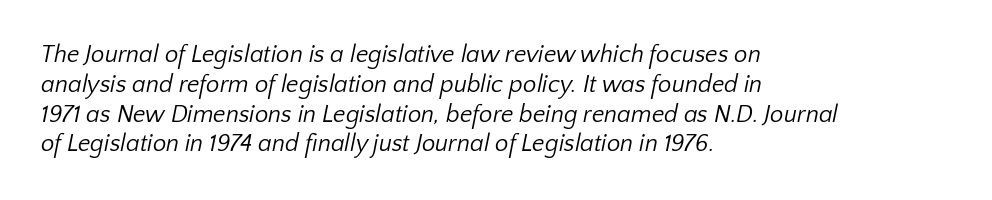
{"bold": "no", "underline": "no", "align": "left", "line_spacing_ratio": 1.24, "letter_spacing": "normal", "letter_spacing_em": 0.0, "glyph_px": 24}
